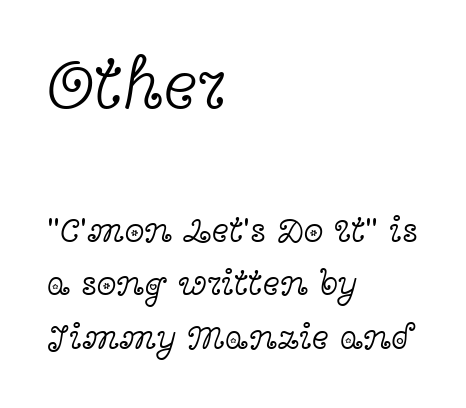
The letters carry serifs — small finishing strokes at the ends of their stems. Stroke thickness stays within the range of a standard reading face or lighter. Underlining? Definitely not there. Alignment: flush left. Here the glyphs are tracked normally, forming tight word shapes.
